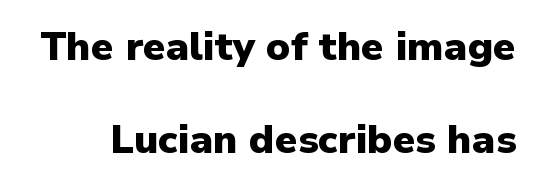
{"serif": "no", "italic": "no", "bold": "yes", "weight": "heavy", "width": "normal", "stroke_contrast": "low", "x_height": "medium", "monospaced": "no", "underline": "no", "line_spacing": "loose", "line_spacing_ratio": 2.33, "letter_spacing": "normal", "letter_spacing_em": 0.0, "glyph_px": 40}
